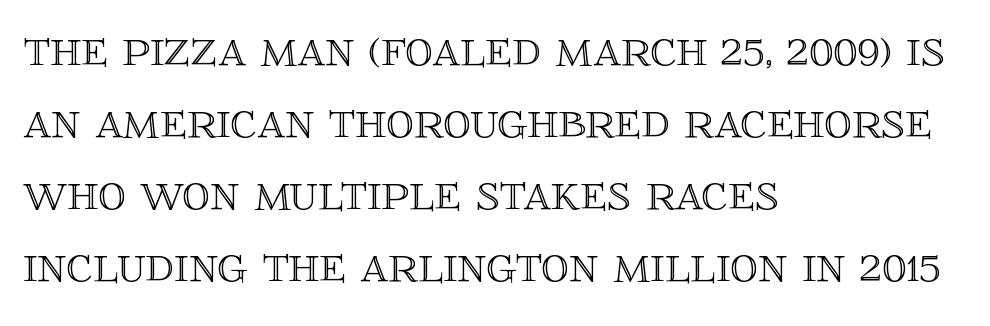
One glance says typical: line gaps are just what's usual. Underline: absent. The setting favours the left margin, as ordinary paragraphs usually do. The lettering stays uniformly vertical, giving the passage a roman look. These lines are rendered in a variable-pitch font. Here the glyphs are tracked normally, forming tight word shapes.
